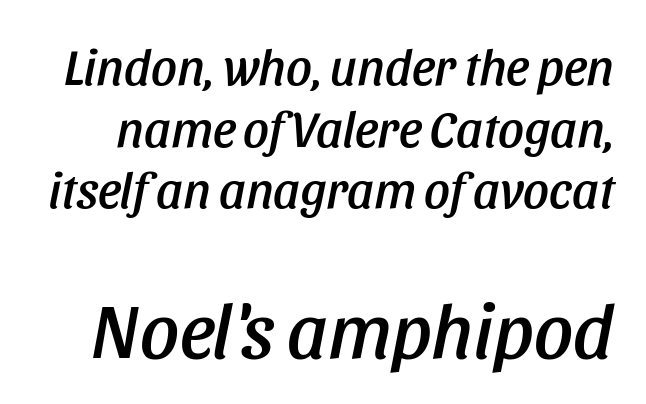
Compare the two chunks: the lower has the greater cap height. Descenders are the only things crossing below the line. These lines were composed using italics. Character widths vary here, with narrow letters taking less room than wide ones.
